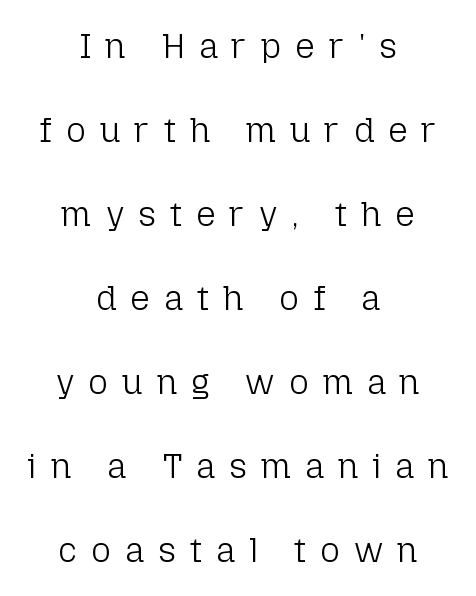
Q: Is the text bold? A: No.
Q: Is the text italic (slanted)? A: No, it is upright.
Q: Is the typeface a serif or a sans-serif typeface? A: Sans-serif.
Q: Is the text underlined? A: No.
Q: How is the paragraph aligned? A: Centered.
Q: Is the spacing between letters normal or unusually wide? A: Unusually wide.
Q: Is the spacing between lines tight, normal or loose? A: Loose.
Q: Width (condensed, normal, or wide)? A: Normal.
Q: Stroke contrast? A: Low.
Q: x-height? A: Medium.
Q: Monospaced? A: No.
